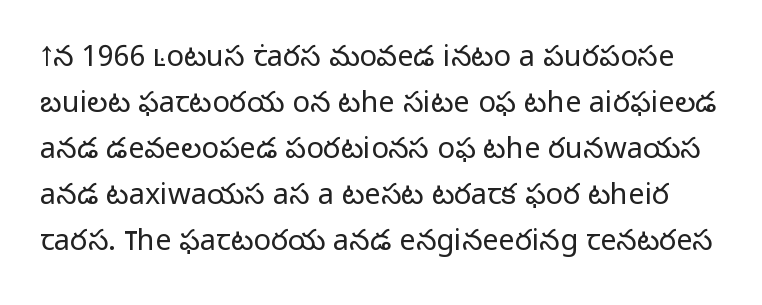
{"serif": "no", "italic": "no", "bold": "no", "weight": "light", "width": "normal", "stroke_contrast": "low", "x_height": "medium", "monospaced": "no", "underline": "no", "line_spacing": "normal", "line_spacing_ratio": 1.59, "letter_spacing": "normal", "letter_spacing_em": 0.0, "glyph_px": 29}
